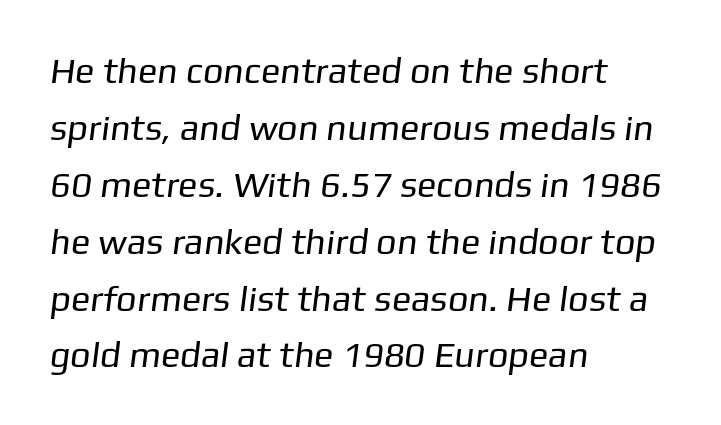
{"serif": "no", "bold": "no", "weight": "regular", "width": "normal", "stroke_contrast": "low", "x_height": "medium", "monospaced": "no", "underline": "no", "align": "left", "line_spacing": "normal", "line_spacing_ratio": 1.58, "letter_spacing": "normal", "letter_spacing_em": 0.0, "glyph_px": 36}
